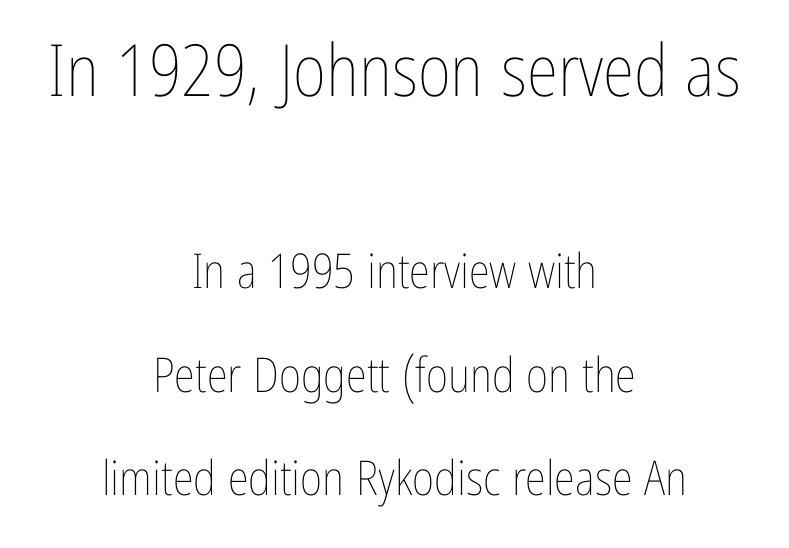
{"italic": "no", "bold": "no", "weight": "thin", "width": "condensed", "stroke_contrast": "low", "x_height": "medium", "monospaced": "no", "underline": "no", "align": "center", "line_spacing": "loose", "line_spacing_ratio": 2.16, "letter_spacing": "normal", "letter_spacing_em": 0.0, "larger_block": "first", "size_ratio": 1.5, "glyph_px": 72}
